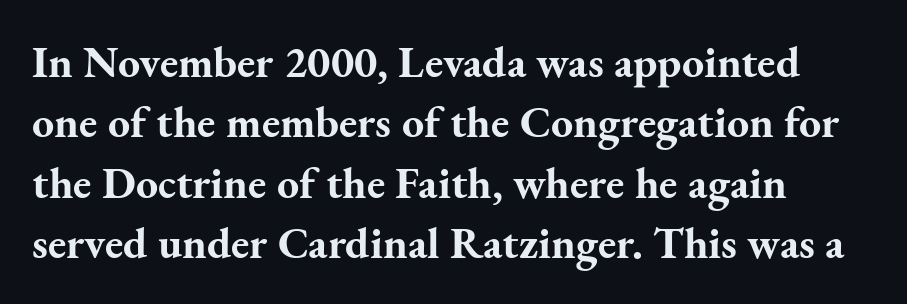
In terms of leading, this rendering sits right in the middle. Upright lettering throughout. Proportional: the letters do not fall into vertical columns. Quick note: underline off. In terms of weight, the rendering is a true, heavy bold.
